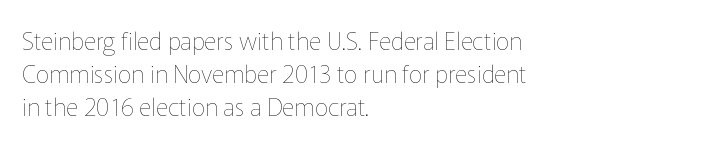
These lines stack with their left ends in a neat column. Letters rest on an invisible, unmarked baseline. The lines sit at an ordinary, default distance from one another. The type sits square on the baseline with zero lean. No letter is thick-stroked: the sample isn't bold. Default kerning and tracking; the words read as compact shapes.
